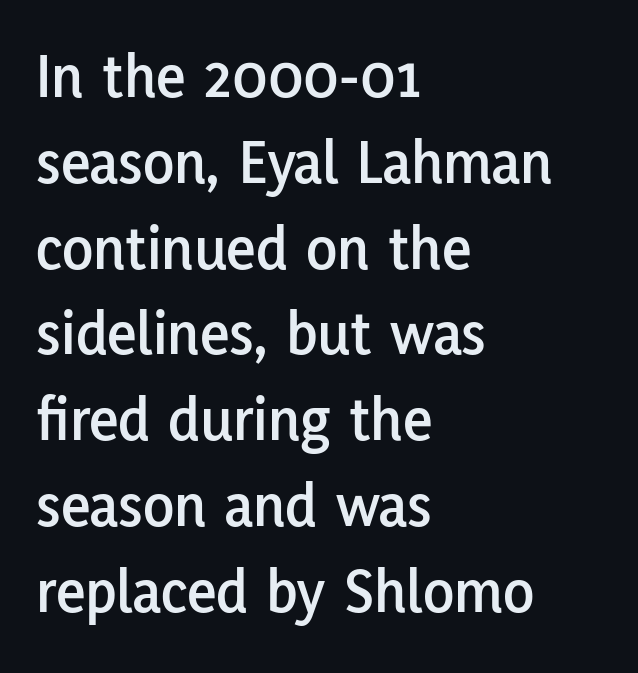
The image shows 64 px sans-serif type, upright; set left-aligned, normal line spacing (1.34x), normal letter spacing, not underlined; low stroke contrast and a medium x-height.
